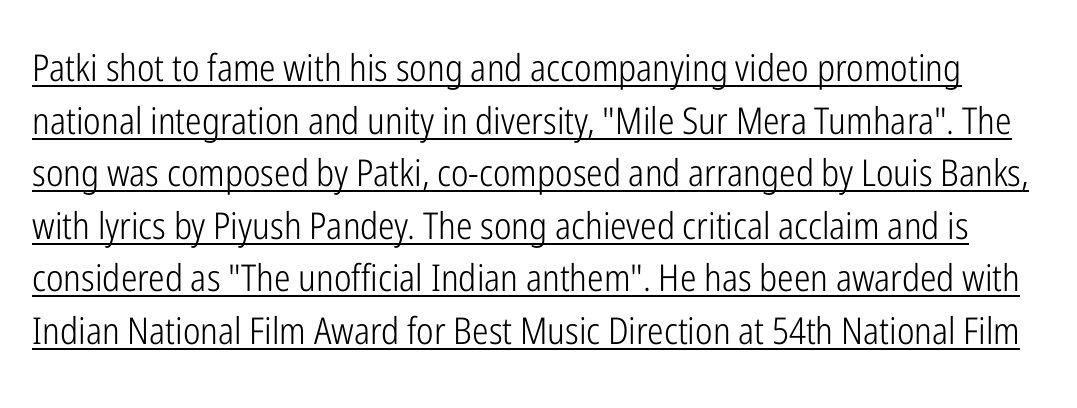
Q: Is the text bold? A: No.
Q: Is the text italic (slanted)? A: No, it is upright.
Q: Is the typeface a serif or a sans-serif typeface? A: Sans-serif.
Q: Is the text underlined? A: Yes.
Q: Is the spacing between letters normal or unusually wide? A: Normal.
Q: Is the spacing between lines tight, normal or loose? A: Normal.
Q: Width (condensed, normal, or wide)? A: Condensed.
Q: Stroke contrast? A: Low.
Q: x-height? A: Medium.
Q: Monospaced? A: No.
